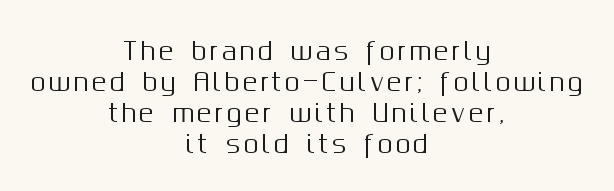
The image shows 24 px text type, upright; set centered, normal line spacing (1.29x), not underlined.
